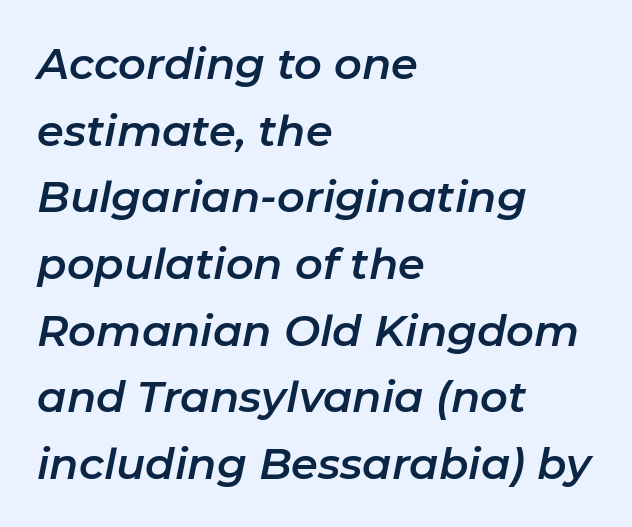
The image shows 43 px text type, italic (leaning right); set left-aligned, normal line spacing (1.55x), normal letter spacing, not underlined; low stroke contrast and a medium x-height.
